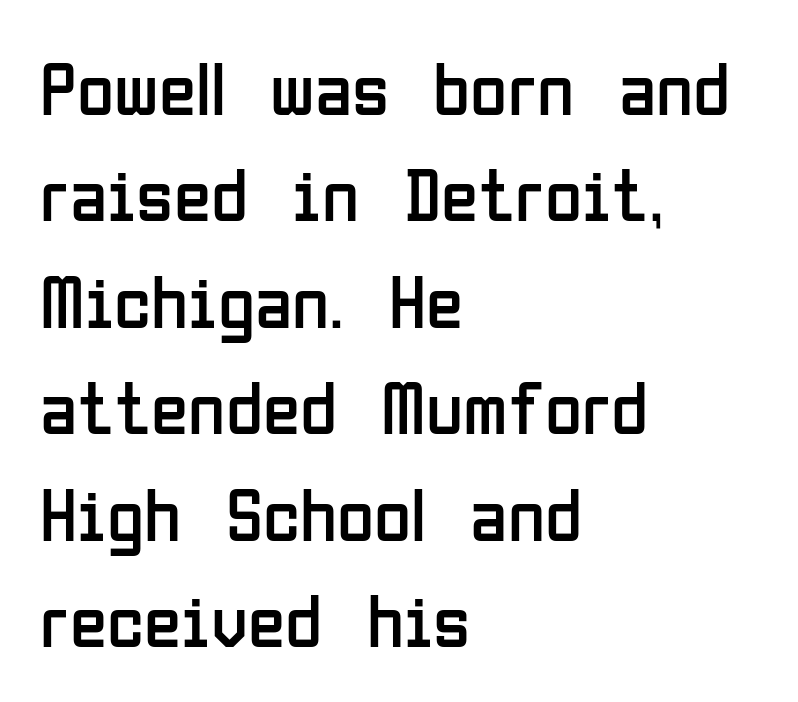
Q: Is the text bold? A: No.
Q: Is the text italic (slanted)? A: No, it is upright.
Q: Is the typeface a serif or a sans-serif typeface? A: Sans-serif.
Q: Is the text underlined? A: No.
Q: How is the paragraph aligned? A: Left-aligned.
Q: Is the spacing between letters normal or unusually wide? A: Normal.
Q: Is the spacing between lines tight, normal or loose? A: Normal.
Q: Width (condensed, normal, or wide)? A: Condensed.
Q: Stroke contrast? A: Low.
Q: x-height? A: Medium.
Q: Monospaced? A: No.
